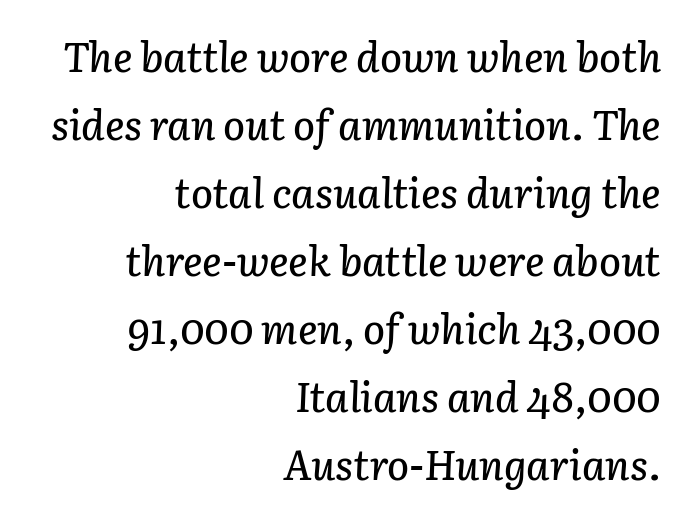
{"italic": "yes", "lean": "right", "slant_degrees": 3, "width": "normal", "stroke_contrast": "low", "x_height": "medium", "monospaced": "no", "underline": "no", "align": "right", "line_spacing": "normal", "line_spacing_ratio": 1.66, "letter_spacing": "normal", "letter_spacing_em": 0.0, "glyph_px": 41}
